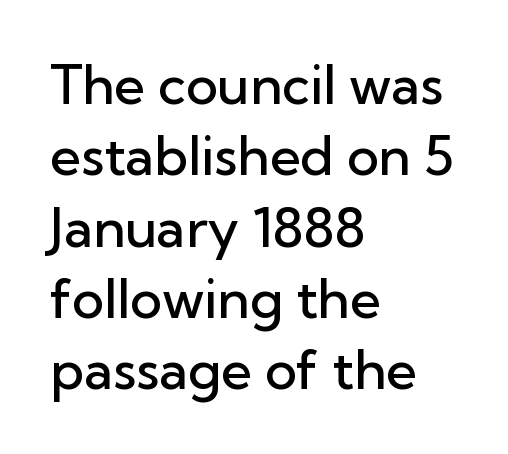
{"serif": "no", "italic": "no", "bold": "semi", "weight": "semibold", "width": "normal", "stroke_contrast": "low", "x_height": "medium", "monospaced": "no", "underline": "no", "align": "left", "line_spacing": "normal", "line_spacing_ratio": 1.32, "letter_spacing": "normal", "letter_spacing_em": 0.0, "glyph_px": 54}
